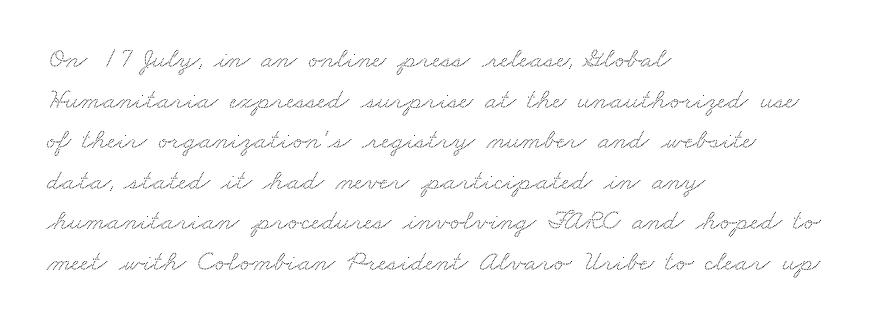
{"serif": "yes", "width": "wide", "stroke_contrast": "medium", "x_height": "small", "monospaced": "no", "underline": "no", "align": "left", "line_spacing": "normal", "line_spacing_ratio": 1.4, "letter_spacing": "normal", "letter_spacing_em": 0.0, "glyph_px": 29}
